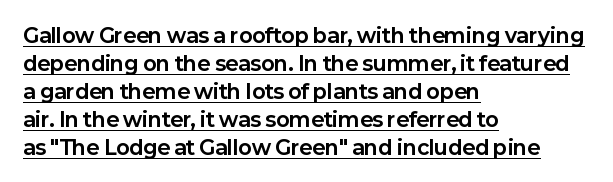
The image shows 20 px bold type, upright; set left-aligned, normal line spacing (1.4x), normal letter spacing, underlined.
